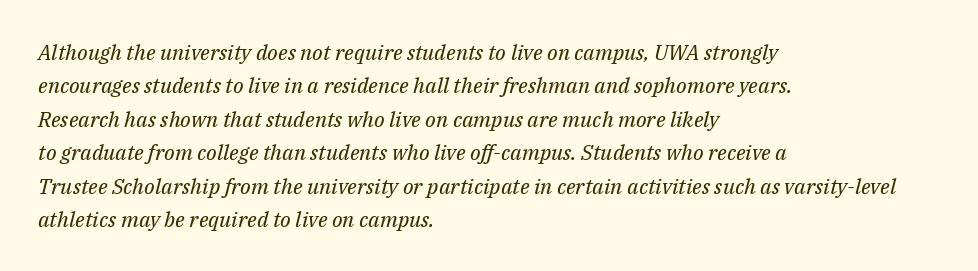
The typeface has the unassuming heft of standard copy or less. The setting favours the left margin, as ordinary paragraphs usually do. If you measured baseline to baseline, you'd find a middling distance. These lines keep a tight, regular rhythm from letter to letter.
